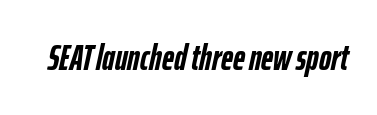
Characters are canted at an angle relative to the baseline's perpendicular. This rendering leaves character spacing at its baseline value. A bare baseline throughout the passage. The letters advance in unequal steps, a hallmark of proportional type. Weight: bold.
